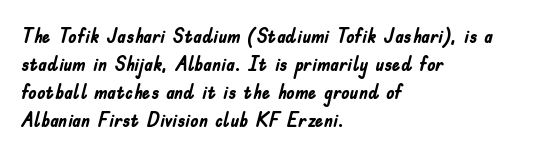
The image shows 21 px bold type; set left-aligned, normal line spacing (1.34x), normal letter spacing, not underlined.
